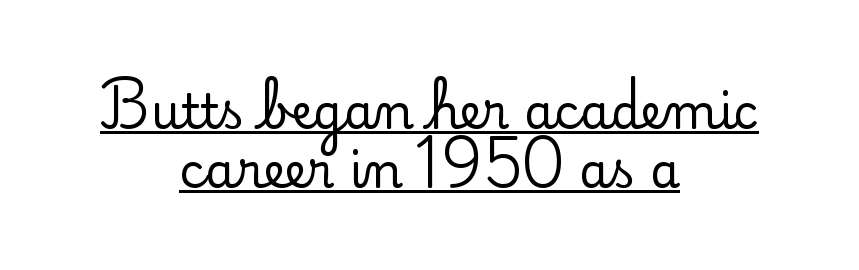
The image shows 48 px serif type, upright; set centered, line spacing 1.22x, normal letter spacing, underlined; low stroke contrast and a small x-height.
